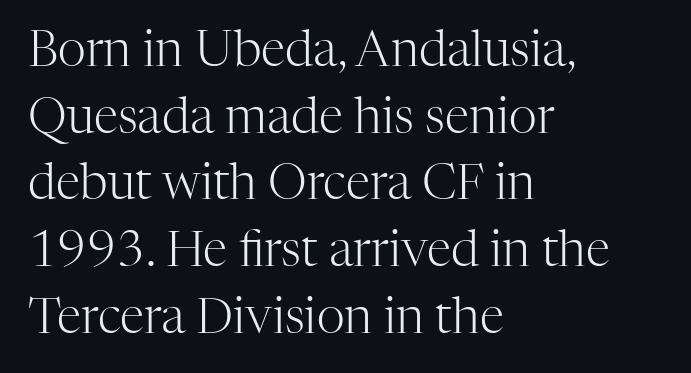
The image shows 49 px light serif type, upright; set left-aligned, normal line spacing (1.36x), normal letter spacing, not underlined; high stroke contrast and a medium x-height.
